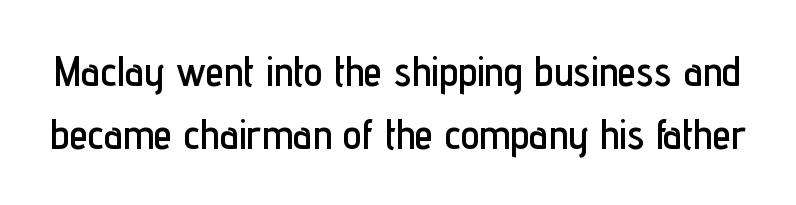
The image shows 42 px condensed sans-serif type, upright; set normal line spacing (1.51x), normal letter spacing, not underlined; low stroke contrast and a medium x-height.
